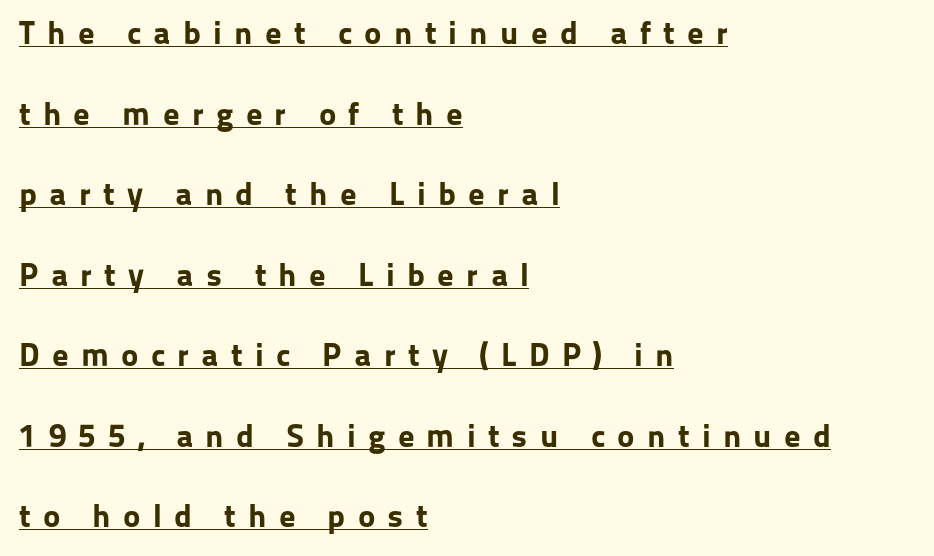
{"serif": "no", "italic": "no", "bold": "yes", "weight": "bold", "width": "normal", "stroke_contrast": "low", "x_height": "medium", "monospaced": "no", "underline": "yes", "align": "left", "line_spacing": "loose", "line_spacing_ratio": 2.44, "letter_spacing": "wide", "letter_spacing_em": 0.37, "glyph_px": 33}
